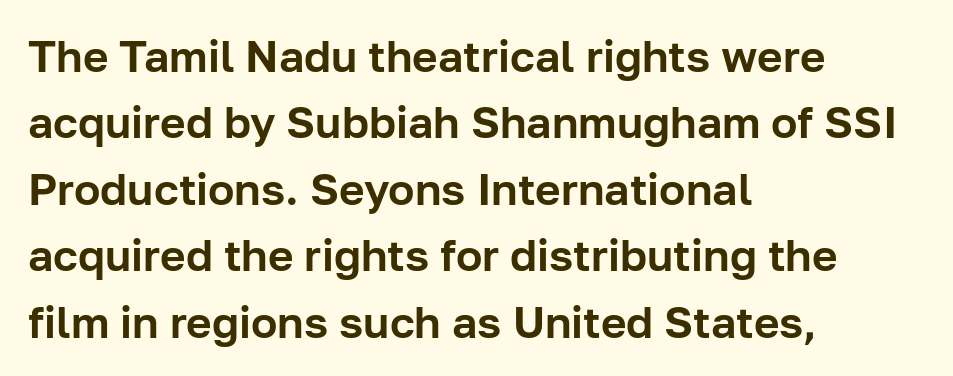
{"serif": "no", "italic": "no", "width": "normal", "stroke_contrast": "low", "x_height": "medium", "monospaced": "no", "underline": "no", "align": "left", "line_spacing": "normal", "line_spacing_ratio": 1.51, "letter_spacing": "normal", "letter_spacing_em": 0.0, "glyph_px": 44}
